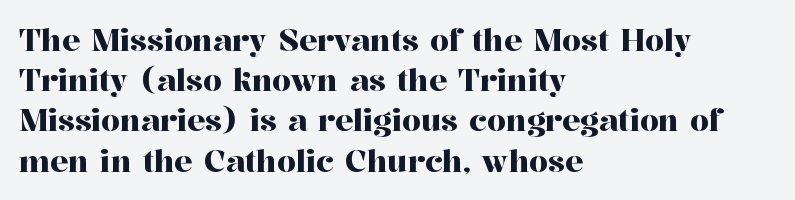
Q: Is the text italic (slanted)? A: No, it is upright.
Q: Is the typeface a serif or a sans-serif typeface? A: Serif.
Q: Is the text underlined? A: No.
Q: How is the paragraph aligned? A: Left-aligned.
Q: Is the spacing between letters normal or unusually wide? A: Normal.
Q: Is the spacing between lines tight, normal or loose? A: Normal.
Q: Width (condensed, normal, or wide)? A: Normal.
Q: Stroke contrast? A: High.
Q: x-height? A: Medium.
Q: Monospaced? A: No.
